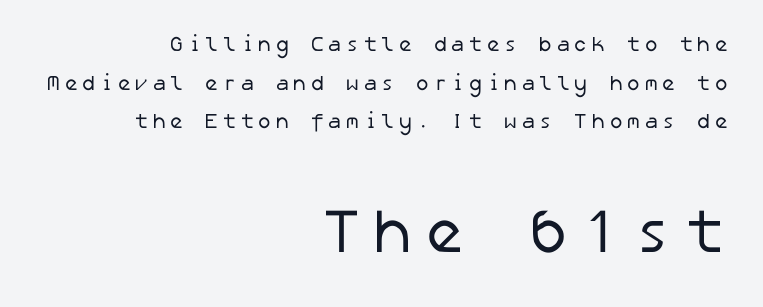
{"serif": "no", "bold": "no", "weight": "regular", "width": "normal", "stroke_contrast": "low", "x_height": "medium", "underline": "no", "align": "right", "line_spacing_ratio": 1.84, "larger_block": "second", "size_ratio": 2.95, "glyph_px": 62}
